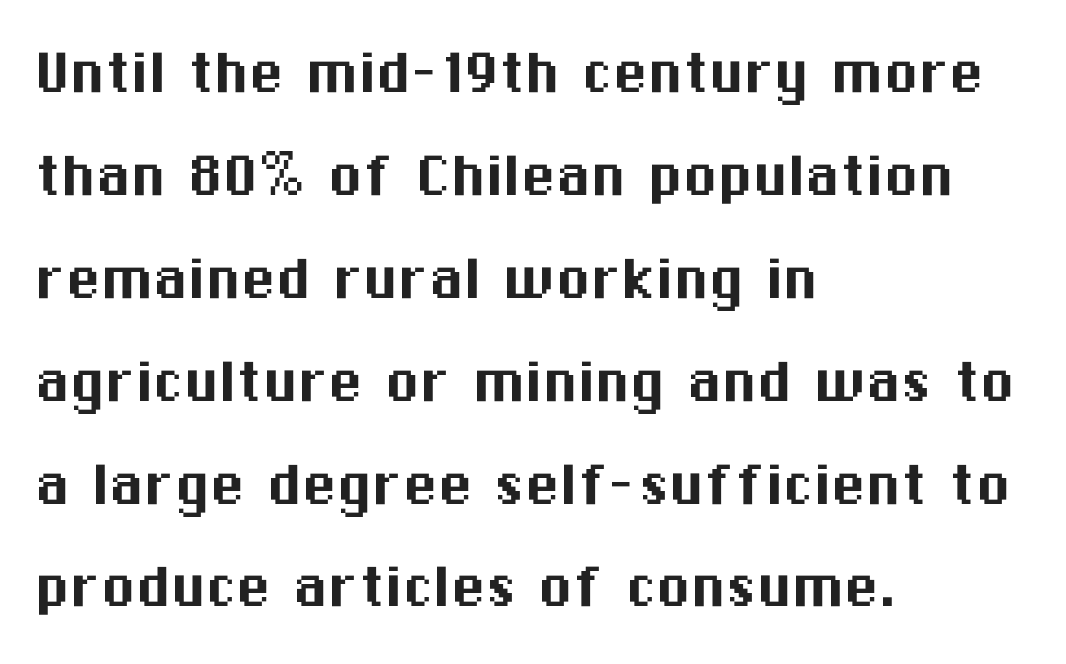
The image shows 70 px sans-serif type, upright; set left-aligned, normal line spacing (1.47x), normal letter spacing, not underlined; medium stroke contrast and a medium x-height.
